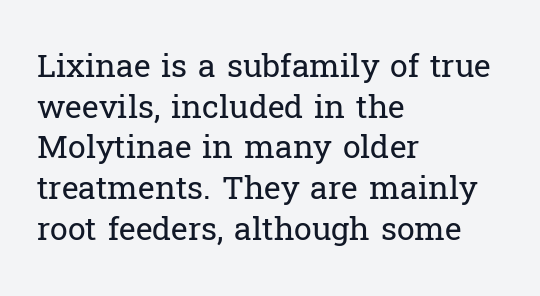
Q: Is the text bold? A: No.
Q: Is the text italic (slanted)? A: No, it is upright.
Q: Is the typeface a serif or a sans-serif typeface? A: Serif.
Q: Is the text underlined? A: No.
Q: How is the paragraph aligned? A: Left-aligned.
Q: Is the spacing between letters normal or unusually wide? A: Normal.
Q: Is the spacing between lines tight, normal or loose? A: Normal.
Q: Width (condensed, normal, or wide)? A: Normal.
Q: Stroke contrast? A: Low.
Q: x-height? A: Medium.
Q: Monospaced? A: No.
